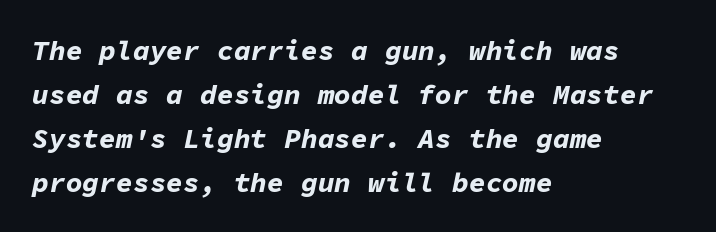
The image shows 28 px bold type, italic (leaning right), monospaced; set left-aligned, normal line spacing (1.57x), normal letter spacing, not underlined; low stroke contrast and a medium x-height.
